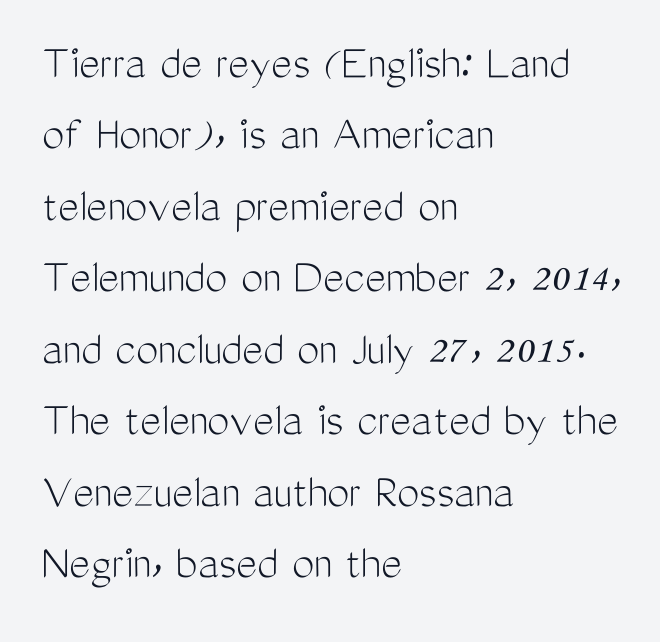
The image shows 50 px light, condensed sans-serif type, upright; set left-aligned, normal line spacing (1.43x), normal letter spacing, not underlined; medium stroke contrast and a medium x-height.
